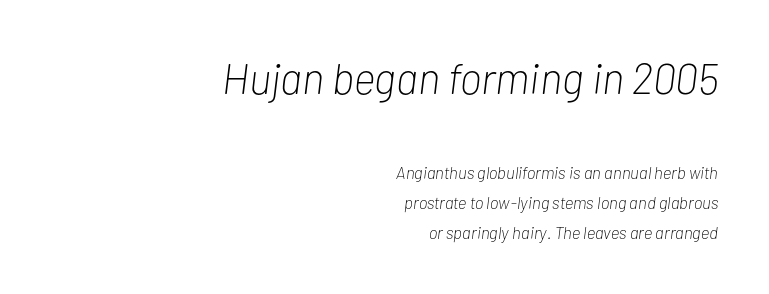
{"italic": "yes", "lean": "right", "slant_degrees": 7, "bold": "no", "weight": "light", "width": "condensed", "stroke_contrast": "low", "x_height": "medium", "monospaced": "no", "underline": "no", "align": "right", "line_spacing_ratio": 1.77, "letter_spacing": "normal", "letter_spacing_em": 0.0, "larger_block": "first", "size_ratio": 2.53, "glyph_px": 43}
